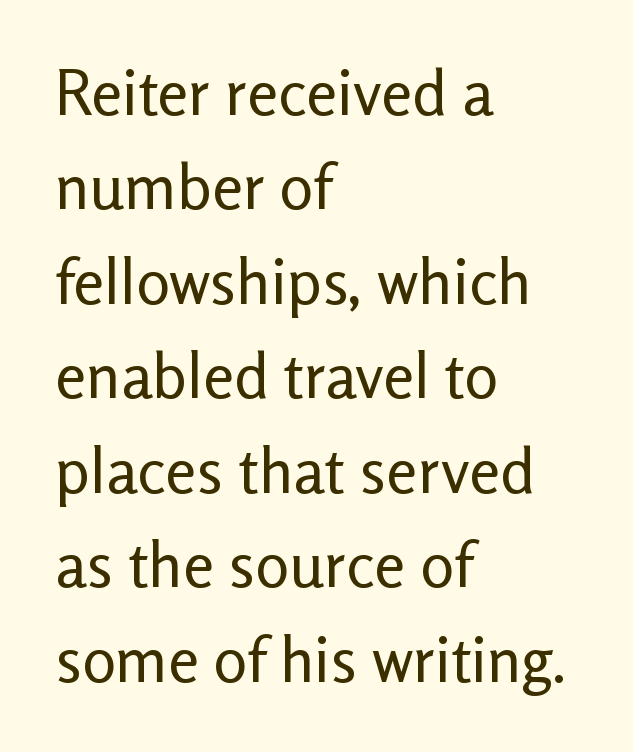
Each stroke keeps to a modest, everyday thickness or less. Each row of text sits above clean, open space. Is the block centered? No — it sits flush against the left margin. Characters follow at the spacing the type designer built in.
